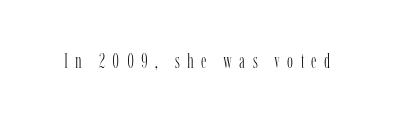
Is the type heavy? It reads as light-to-regular instead. The baseline area is clear. This rendering widens character spacing well past its baseline value. Tall strokes in this sample are plumb rather than angled.
